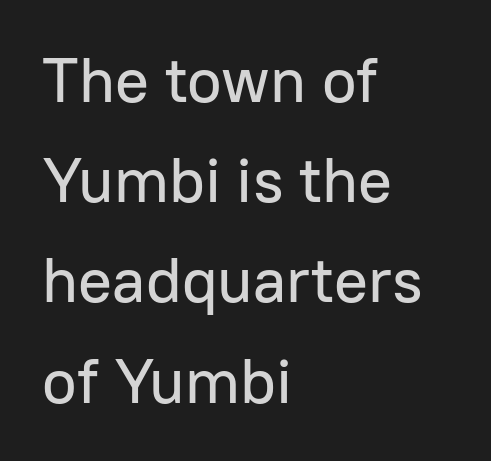
{"serif": "no", "italic": "no", "width": "normal", "stroke_contrast": "low", "x_height": "medium", "monospaced": "no", "underline": "no", "align": "left", "line_spacing": "normal", "line_spacing_ratio": 1.59, "letter_spacing": "normal", "letter_spacing_em": 0.0, "glyph_px": 63}
